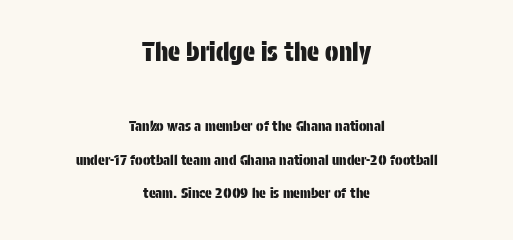
One-word summary of the alignment: center. The line-height multiplier appears high, well above default. Nobody drew a line under any word here. This rendering leaves character spacing at its baseline value. Posture: upright roman. The more generous point size was reserved for the upper chunk.
